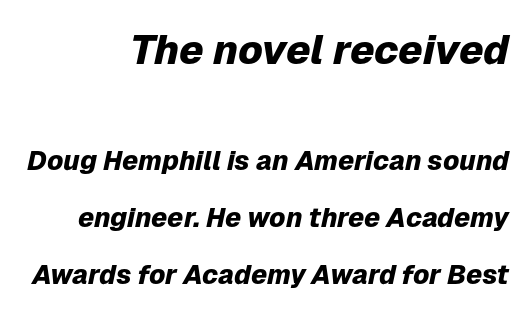
The image shows 41 px heavy type, italic (leaning right); set right-aligned, loose line spacing (2.12x), normal letter spacing, not underlined; the first (top) block is 1.52x larger; low stroke contrast and a medium x-height.
